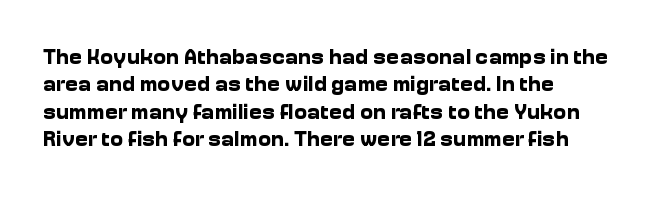
{"italic": "no", "bold": "yes", "underline": "no", "line_spacing": "normal", "line_spacing_ratio": 1.25, "letter_spacing": "normal", "letter_spacing_em": 0.0, "glyph_px": 22}
